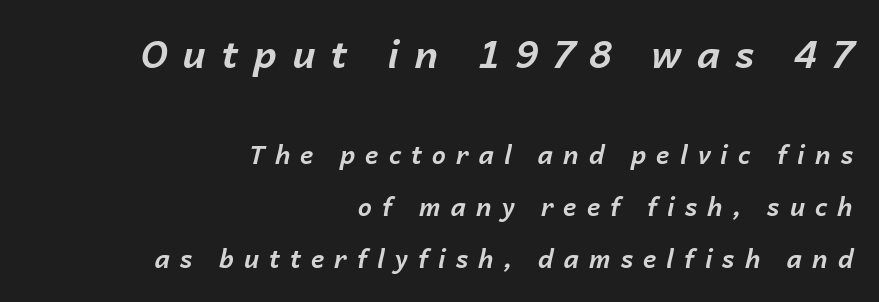
{"italic": "yes", "lean": "right", "slant_degrees": 14, "bold": "yes", "weight": "bold", "width": "normal", "stroke_contrast": "low", "x_height": "medium", "monospaced": "no", "underline": "no", "align": "right", "line_spacing": "loose", "line_spacing_ratio": 2.09, "letter_spacing": "wide", "letter_spacing_em": 0.4, "larger_block": "first", "size_ratio": 1.52, "glyph_px": 38}
